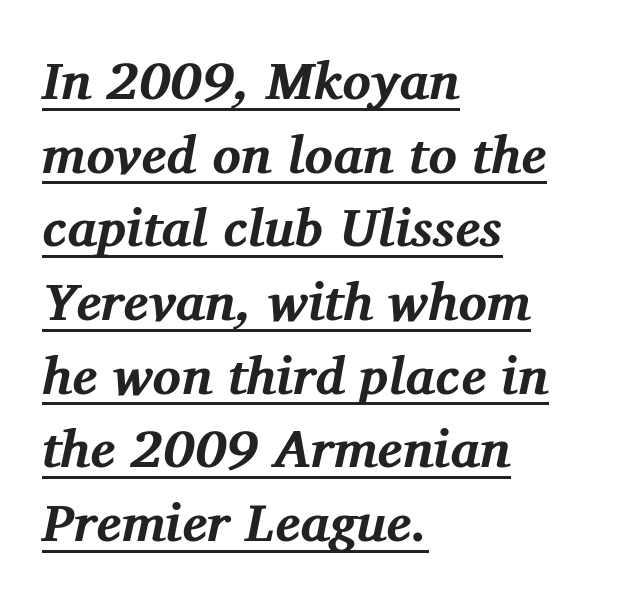
The image shows 53 px bold serif type, italic (leaning right); set left-aligned, normal line spacing (1.39x), normal letter spacing, underlined; medium stroke contrast and a medium x-height.
